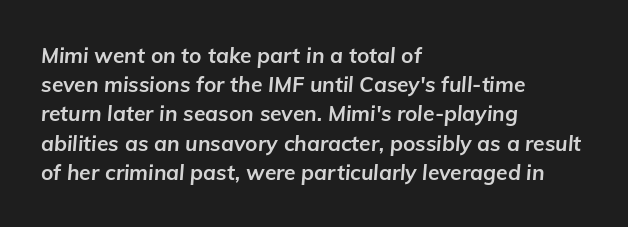
Q: Is the text bold? A: Yes.
Q: Is the text italic (slanted)? A: Yes, it leans right by about 5 degrees.
Q: Is the text underlined? A: No.
Q: How is the paragraph aligned? A: Left-aligned.
Q: Is the spacing between letters normal or unusually wide? A: Normal.
Q: Is the spacing between lines tight, normal or loose? A: Normal.
